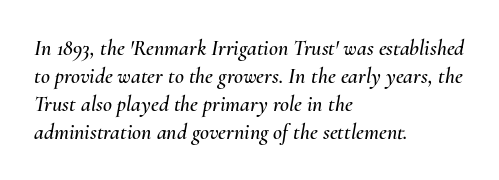
Standard letterfit; no display-style spreading of the glyphs. Is the block centered? No — it sits flush against the left margin. Characters are canted at an angle relative to the baseline's perpendicular. Words float on clear page, feet unadorned. This block has exactly the height ordinary leading produces.
